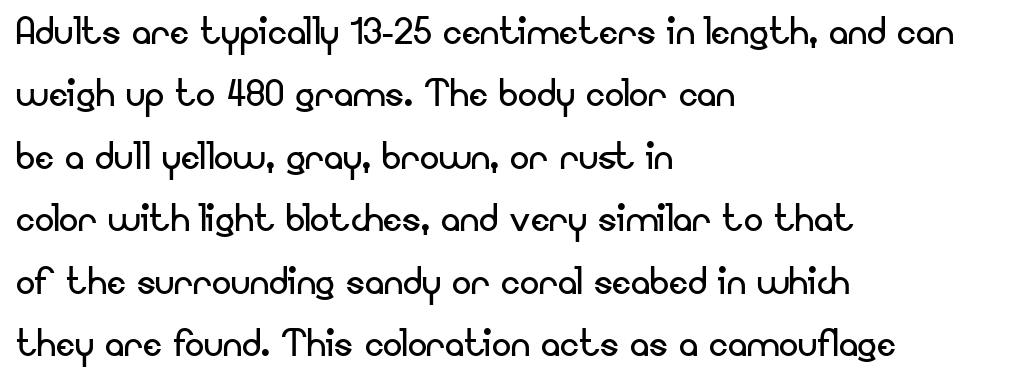
The image shows 48 px regular-weight sans-serif type, upright; set left-aligned, normal line spacing (1.3x), normal letter spacing, not underlined; low stroke contrast and a small x-height.
